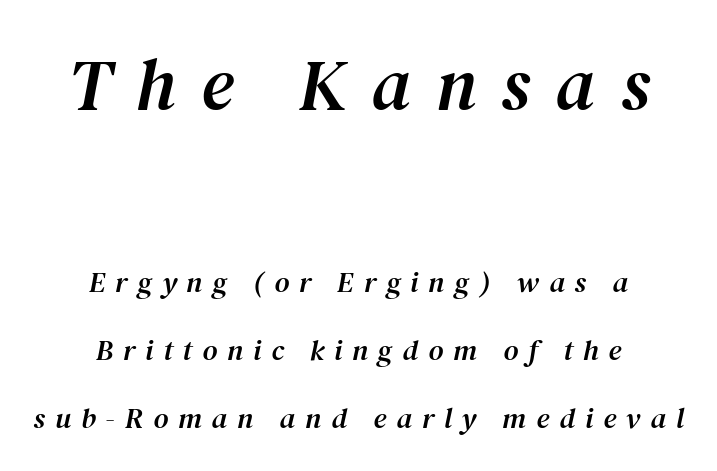
Honestly, the letter spacing is so wide it's the main thing you notice. The text carries the slant typical of an italic or oblique font. Check where the strokes stop: tiny serifs finish them off. The letters in the upper block stand taller than those in the block below. Just letters on the line, the space beneath them empty.
